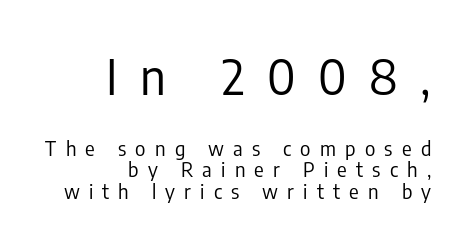
Q: Is the text bold? A: No.
Q: Is the text italic (slanted)? A: No, it is upright.
Q: Is the typeface a serif or a sans-serif typeface? A: Sans-serif.
Q: Is the text underlined? A: No.
Q: How is the paragraph aligned? A: Right-aligned.
Q: Is the spacing between letters normal or unusually wide? A: Unusually wide.
Q: Is the spacing between lines tight, normal or loose? A: Tight.
Q: Which block of text is set in a larger size, the first (top) or the second (bottom)? A: The first (top) one.
Q: Width (condensed, normal, or wide)? A: Condensed.
Q: Stroke contrast? A: Low.
Q: x-height? A: Medium.
Q: Monospaced? A: No.
